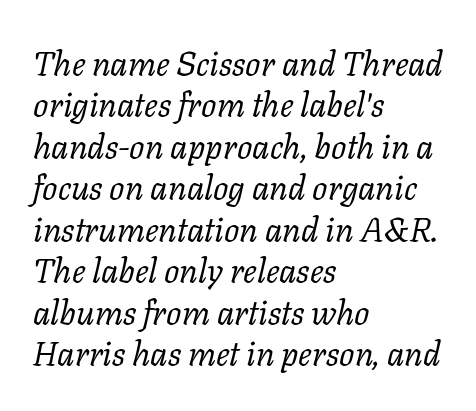
The image shows 34 px regular-weight serif type, italic (leaning right); set left-aligned, line spacing 1.22x, normal letter spacing, not underlined; low stroke contrast and a medium x-height.
